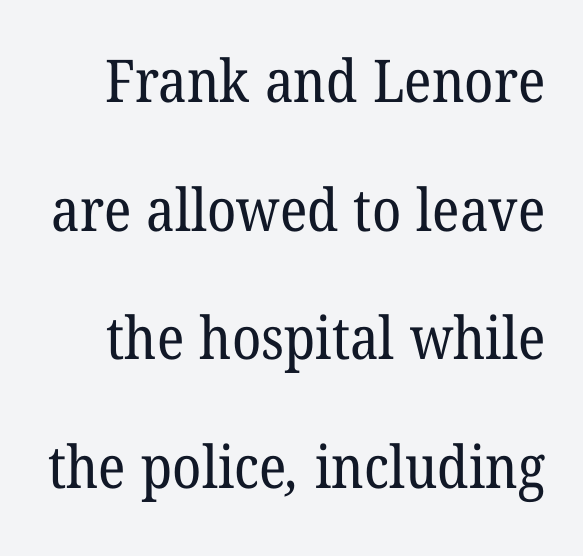
Descenders hang freely into open space. Letterform terminals end in serifs throughout the passage. Successive baselines arrive slowly, with a big drop between each. Each letter keeps its own natural width here, so spacing adapts to shape. Short note: letters normally spaced. No extra ink here — the face is not bold.
